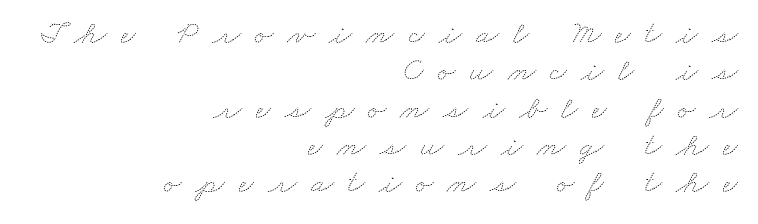
The image shows 33 px thin, wide type; set right-aligned, tight line spacing (1.13x), unusually wide letter spacing (+0.43 em), not underlined; medium stroke contrast and a small x-height.
